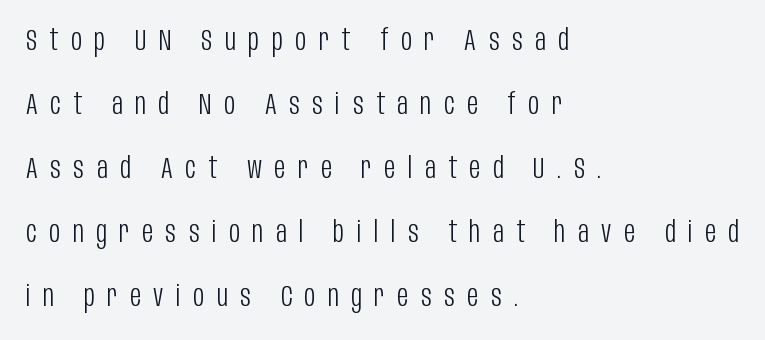
Q: Is the text bold? A: No.
Q: Is the text italic (slanted)? A: No, it is upright.
Q: Is the typeface a serif or a sans-serif typeface? A: Sans-serif.
Q: Is the text underlined? A: No.
Q: How is the paragraph aligned? A: Left-aligned.
Q: Is the spacing between letters normal or unusually wide? A: Unusually wide.
Q: Is the spacing between lines tight, normal or loose? A: Loose.
Q: Width (condensed, normal, or wide)? A: Condensed.
Q: Stroke contrast? A: Low.
Q: x-height? A: Large.
Q: Monospaced? A: No.
